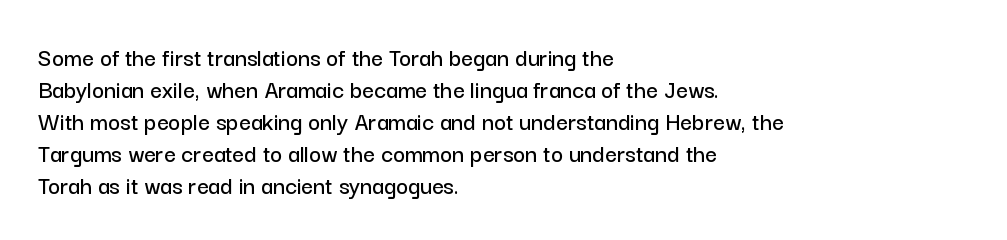
The image shows 26 px text type, upright; set left-aligned, line spacing 1.23x, normal letter spacing, not underlined.
